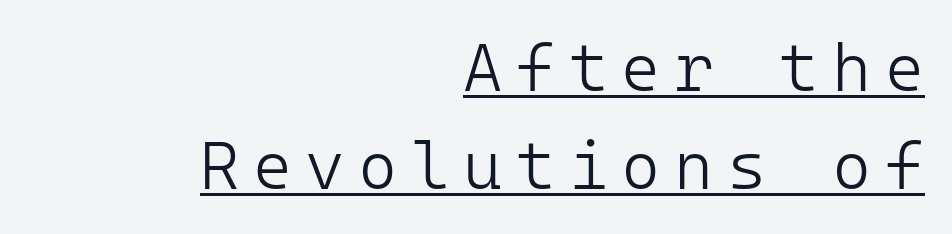
Q: Is the text bold? A: No.
Q: Is the text italic (slanted)? A: No, it is upright.
Q: Is the typeface a serif or a sans-serif typeface? A: Sans-serif.
Q: Is the text underlined? A: Yes.
Q: How is the paragraph aligned? A: Right-aligned.
Q: Is the spacing between letters normal or unusually wide? A: Unusually wide.
Q: Is the spacing between lines tight, normal or loose? A: Normal.
Q: Width (condensed, normal, or wide)? A: Normal.
Q: Stroke contrast? A: Low.
Q: x-height? A: Medium.
Q: Monospaced? A: Yes.
